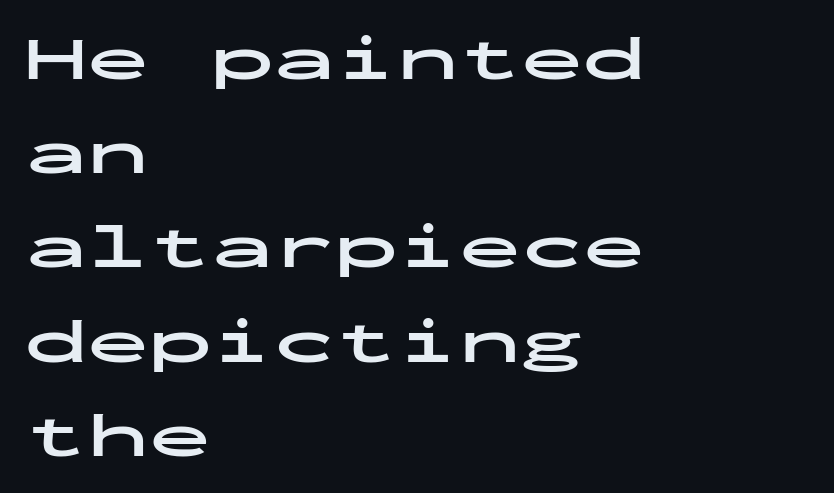
{"serif": "no", "italic": "no", "bold": "yes", "weight": "bold", "width": "wide", "stroke_contrast": "low", "x_height": "medium", "monospaced": "yes", "underline": "no", "align": "left", "line_spacing": "normal", "line_spacing_ratio": 1.52, "letter_spacing": "normal", "letter_spacing_em": 0.0, "glyph_px": 62}
